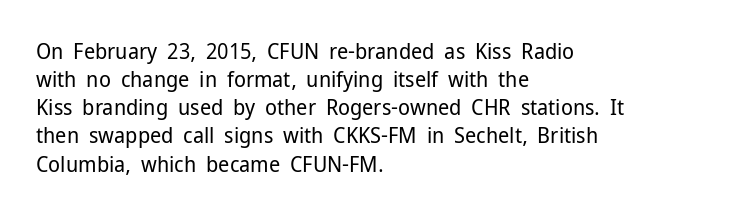
Normally led — the rows are evenly, conventionally spaced. Underlining? Definitely not there. The axis of the letterforms is exactly vertical. The passage is arranged the way most books set body copy — flush left. Default kerning and tracking; the words read as compact shapes.
